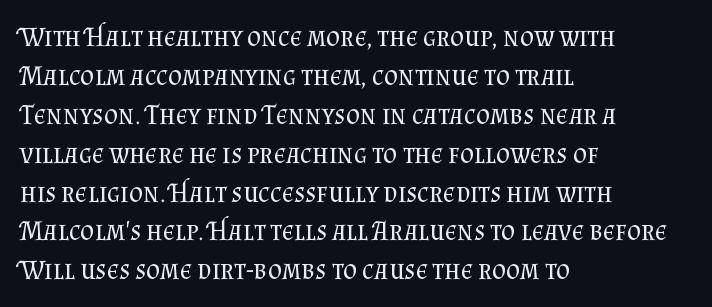
{"italic": "no", "bold": "no", "underline": "no", "align": "left", "line_spacing": "normal", "line_spacing_ratio": 1.44, "letter_spacing": "normal", "letter_spacing_em": 0.0, "glyph_px": 27}
